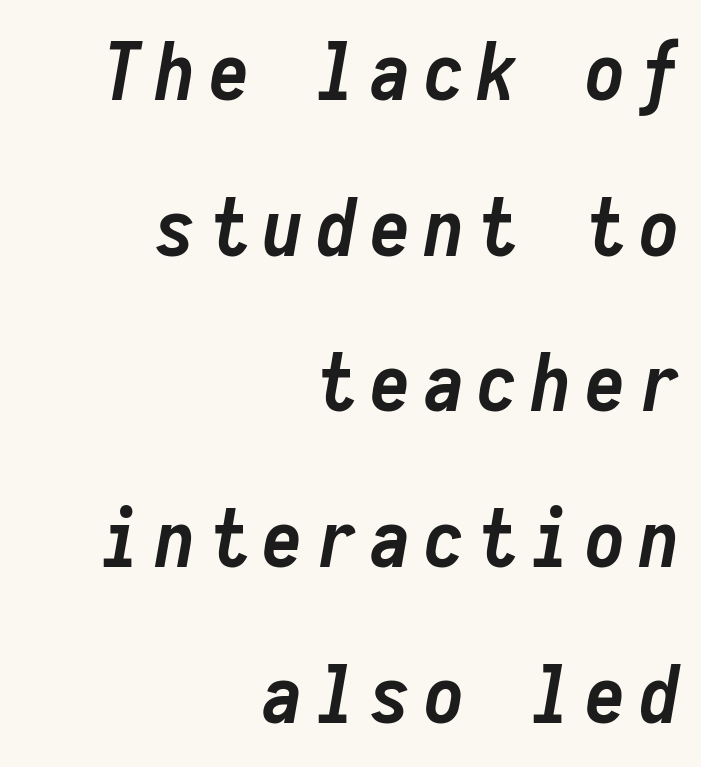
Q: Is the text bold? A: Yes.
Q: Is the text italic (slanted)? A: Yes, it leans right by about 10 degrees.
Q: Is the text underlined? A: No.
Q: How is the paragraph aligned? A: Right-aligned.
Q: Is the spacing between lines tight, normal or loose? A: Loose.
Q: Width (condensed, normal, or wide)? A: Condensed.
Q: Stroke contrast? A: Low.
Q: x-height? A: Medium.
Q: Monospaced? A: Yes.
